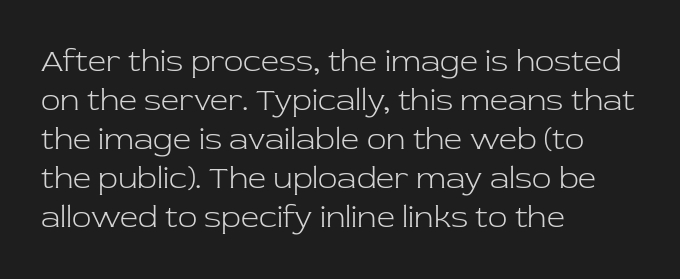
{"serif": "yes", "italic": "no", "bold": "no", "weight": "light", "width": "normal", "stroke_contrast": "low", "x_height": "medium", "monospaced": "no", "underline": "no", "align": "left", "line_spacing_ratio": 1.22, "letter_spacing": "normal", "letter_spacing_em": 0.0, "glyph_px": 32}
